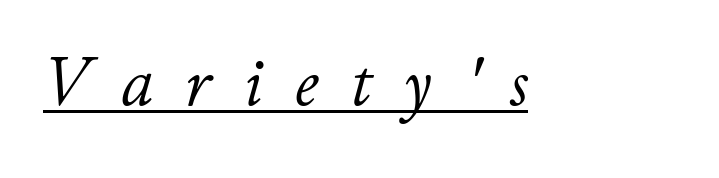
The rendering inserts visible extra space after every character. Is the type heavy? It reads as light-to-regular instead. The rendered words wear a rule along their underside. The letters advance in unequal steps, a hallmark of proportional type.
